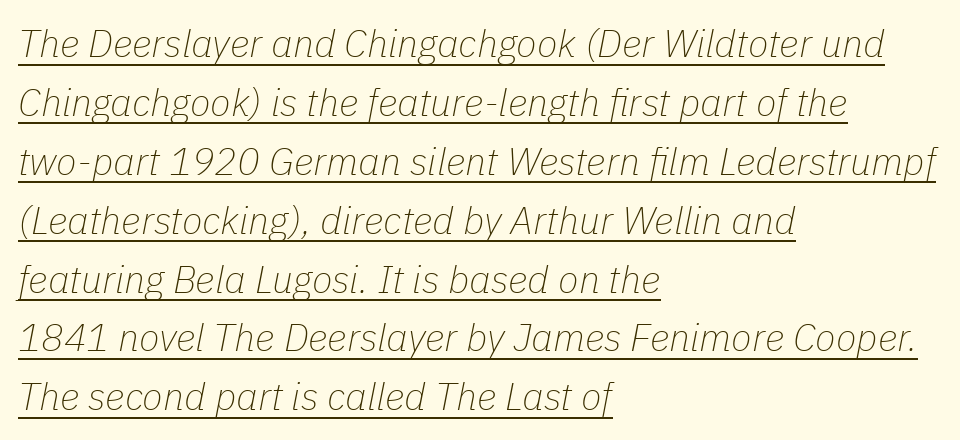
The typesetter chose a ragged-right arrangement here. The strokes are not fattened; the text isn't bold. Caption: lettering with a line underneath. It's the slanting kind of type.
